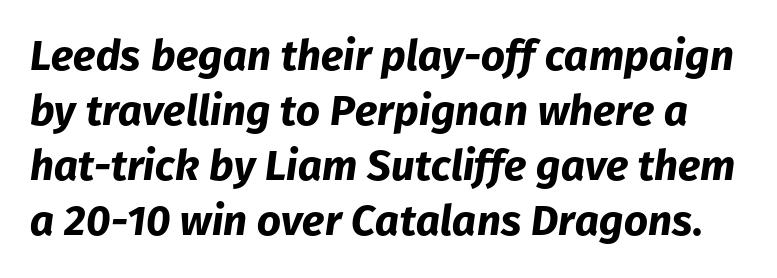
Q: Is the text bold? A: Yes.
Q: Is the text italic (slanted)? A: Yes, it leans right by about 8 degrees.
Q: Is the text underlined? A: No.
Q: Is the spacing between letters normal or unusually wide? A: Normal.
Q: Is the spacing between lines tight, normal or loose? A: Normal.
Q: Width (condensed, normal, or wide)? A: Normal.
Q: Stroke contrast? A: Low.
Q: x-height? A: Medium.
Q: Monospaced? A: No.
